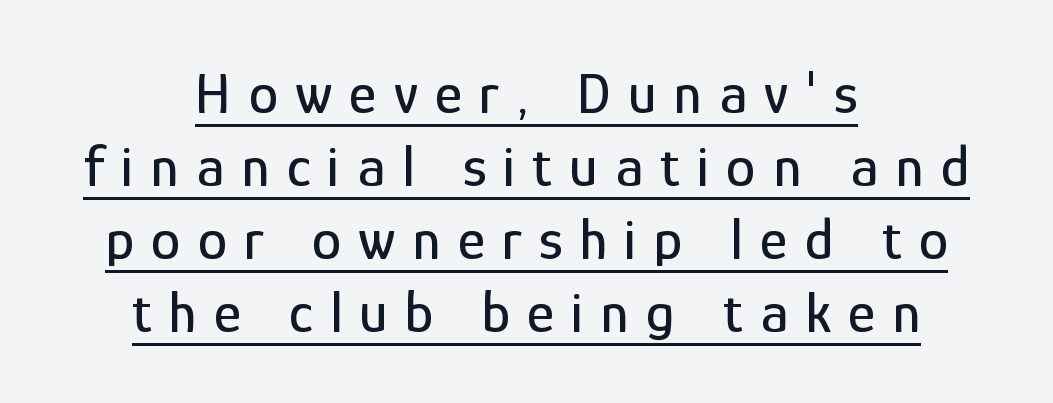
The image shows 59 px condensed sans-serif type, upright; set centered, line spacing 1.24x, unusually wide letter spacing (+0.29 em), underlined; low stroke contrast and a medium x-height.
